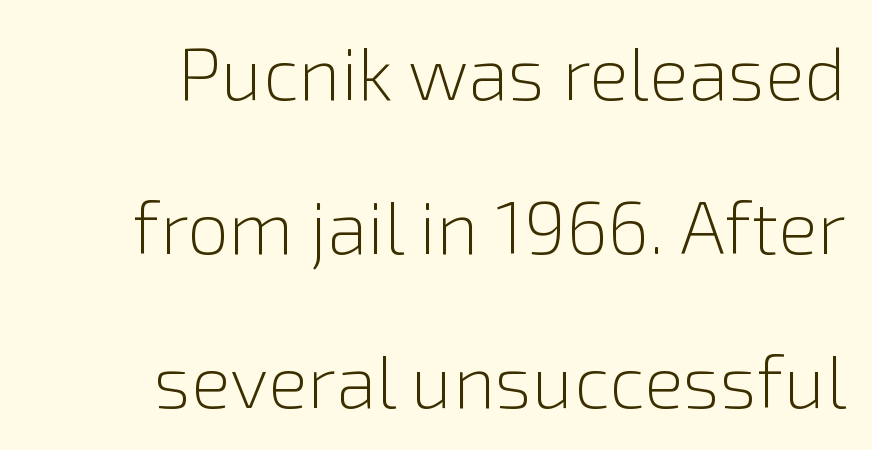
Baseline-to-baseline distance is far greater than the letter height. Vertical stems look standard width or narrower in stroke. The setting favours the right margin, as signatures and pull-quotes sometimes do. Designer's note — italics off, roman on. Nothing unusual about the tracking: characters are spaced as the font intends.
